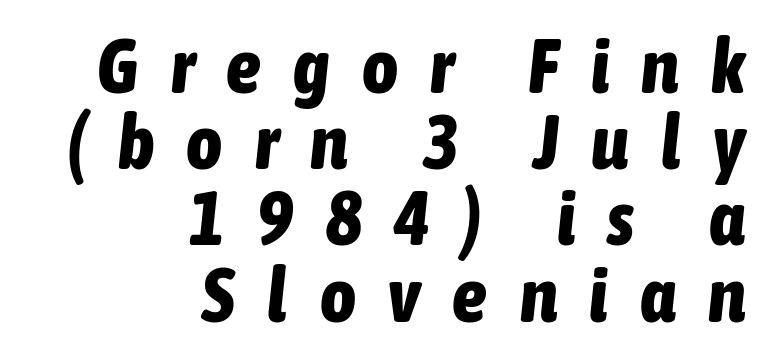
Q: Is the text bold? A: Yes.
Q: Is the text italic (slanted)? A: Yes, it leans right by about 6 degrees.
Q: Is the text underlined? A: No.
Q: How is the paragraph aligned? A: Right-aligned.
Q: Is the spacing between letters normal or unusually wide? A: Unusually wide.
Q: Is the spacing between lines tight, normal or loose? A: Tight.
Q: Width (condensed, normal, or wide)? A: Condensed.
Q: Stroke contrast? A: Low.
Q: x-height? A: Medium.
Q: Monospaced? A: No.
